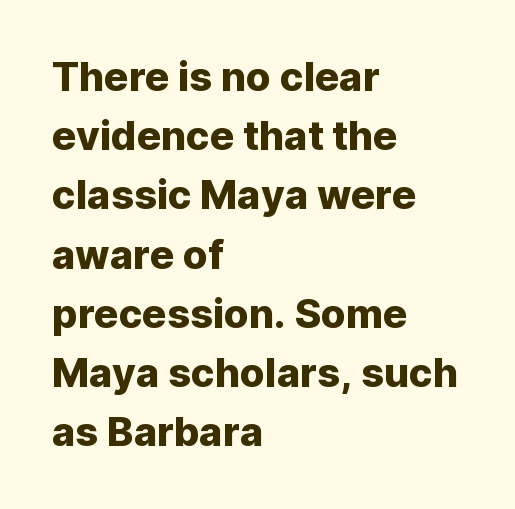
The image shows 40 px sans-serif type, upright; set left-aligned, normal line spacing (1.48x), normal letter spacing, not underlined; low stroke contrast and a medium x-height.
